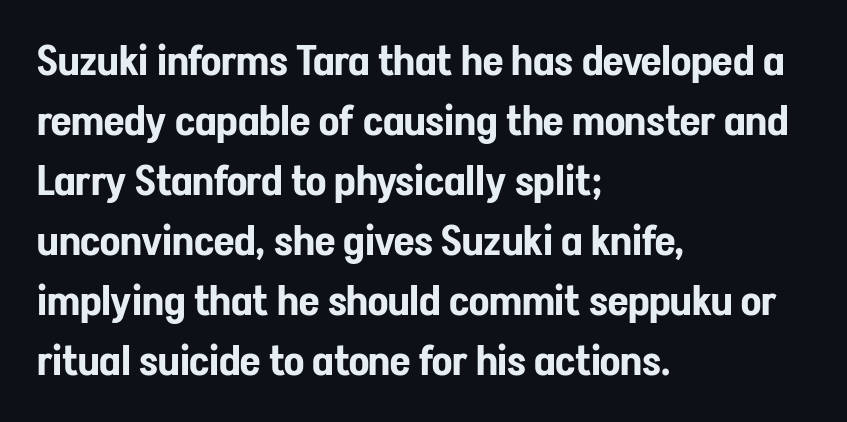
The image shows 42 px condensed sans-serif type, upright; set left-aligned, normal line spacing (1.43x), normal letter spacing, not underlined; low stroke contrast and a medium x-height.
